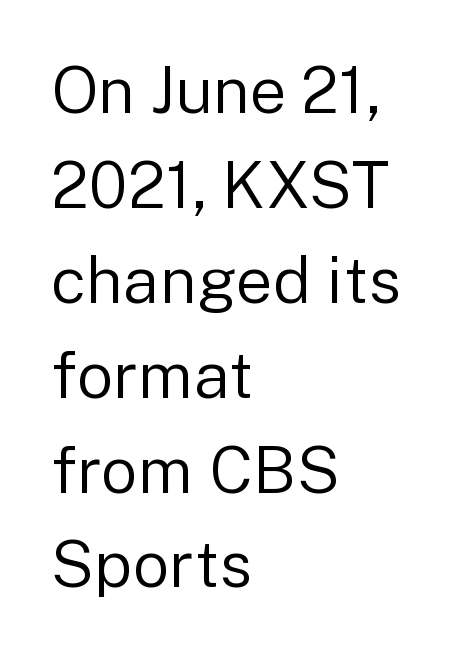
Observe the absence of serifs on each vertical stroke in this sample. The leading is moderate, giving the passage an even texture. Weight: not bold — regular or lighter. Rendered with straight, roman letterforms.
